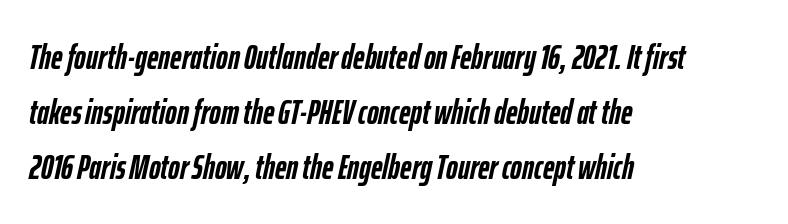
The image shows 35 px semibold, condensed type, italic (leaning right); set left-aligned, normal line spacing (1.57x), normal letter spacing, not underlined; low stroke contrast and a medium x-height.
